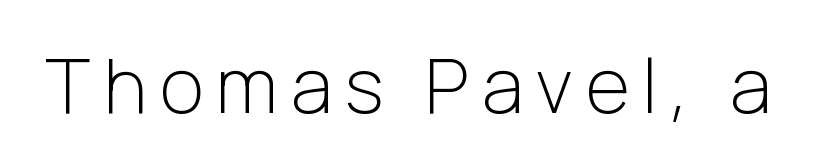
{"serif": "no", "italic": "no", "bold": "no", "weight": "light", "width": "normal", "stroke_contrast": "low", "x_height": "medium", "monospaced": "no", "underline": "no", "glyph_px": 76}
